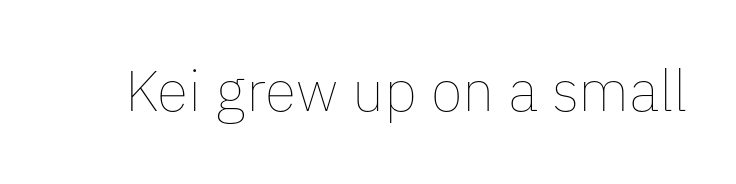
Q: Is the text bold? A: No.
Q: Is the text italic (slanted)? A: No, it is upright.
Q: Is the text underlined? A: No.
Q: Is the spacing between letters normal or unusually wide? A: Normal.
Q: Width (condensed, normal, or wide)? A: Normal.
Q: Stroke contrast? A: Low.
Q: x-height? A: Medium.
Q: Monospaced? A: No.
